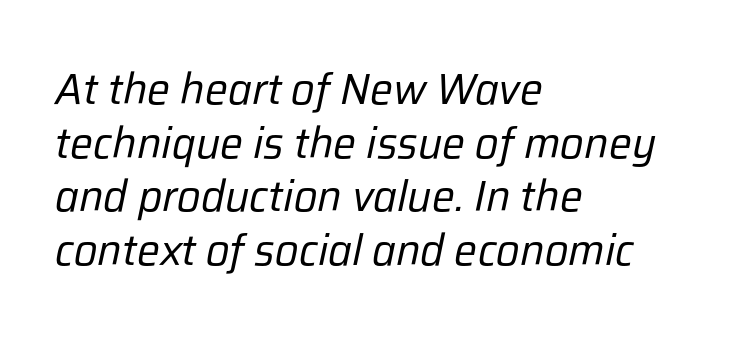
The image shows 43 px regular-weight type, italic (leaning right); set left-aligned, normal line spacing (1.25x), normal letter spacing, not underlined; low stroke contrast and a medium x-height.
